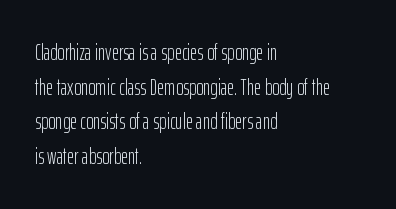
Which margin do the lines hug? The left one — the right edge is uneven. This is roman type, the default non-slanted kind. Summary of vertical rhythm: regular, with standard interline spacing. These glyphs show unthickened strokes, regular width or finer. The rendering keeps characters at their native spacing. The gap between lines stays unmarked.
